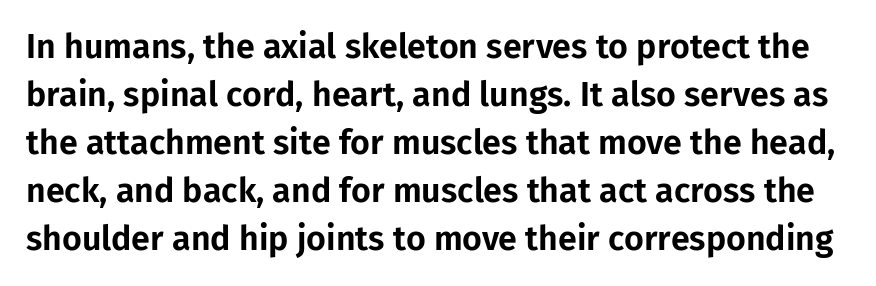
The image shows 34 px sans-serif type, upright; set normal line spacing (1.41x), normal letter spacing, not underlined; low stroke contrast and a medium x-height.
